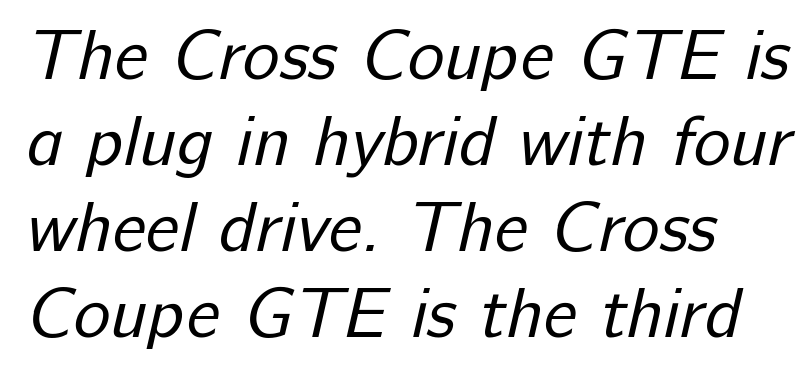
Q: Is the text bold? A: No.
Q: Is the typeface a serif or a sans-serif typeface? A: Sans-serif.
Q: Is the text underlined? A: No.
Q: Is the spacing between letters normal or unusually wide? A: Normal.
Q: Width (condensed, normal, or wide)? A: Normal.
Q: Stroke contrast? A: Low.
Q: x-height? A: Medium.
Q: Monospaced? A: No.
